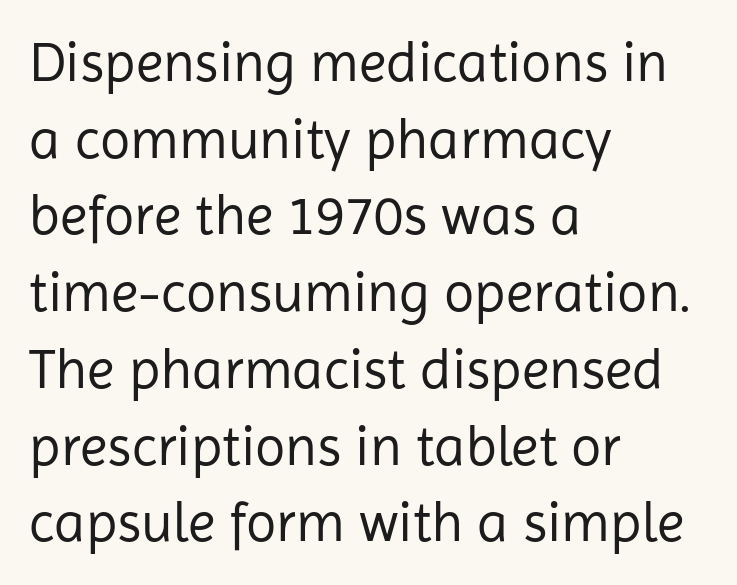
Q: Is the text bold? A: No.
Q: Is the text italic (slanted)? A: No, it is upright.
Q: Is the typeface a serif or a sans-serif typeface? A: Sans-serif.
Q: Is the text underlined? A: No.
Q: How is the paragraph aligned? A: Left-aligned.
Q: Is the spacing between letters normal or unusually wide? A: Normal.
Q: Is the spacing between lines tight, normal or loose? A: Normal.
Q: Width (condensed, normal, or wide)? A: Normal.
Q: Stroke contrast? A: Low.
Q: x-height? A: Medium.
Q: Monospaced? A: No.
